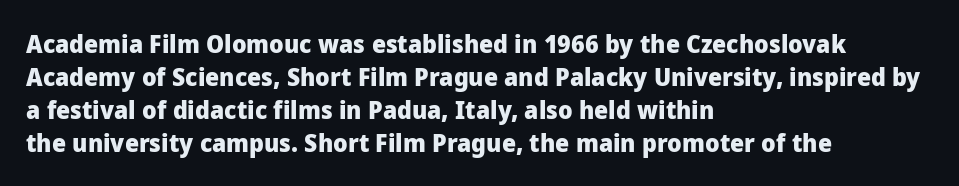
A full-strength bold gives these letters their thick strokes. The gaps between neighbouring characters are ordinary and unremarkable. The lines sit at an ordinary, default distance from one another. Descender tails drop into unmarked territory.
